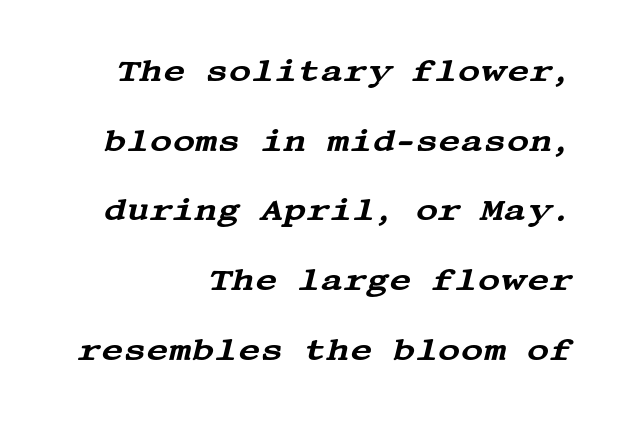
{"serif": "yes", "italic": "yes", "lean": "right", "slant_degrees": 13, "width": "wide", "stroke_contrast": "medium", "x_height": "large", "underline": "no", "align": "right", "line_spacing": "loose", "line_spacing_ratio": 2.25, "letter_spacing": "normal", "letter_spacing_em": 0.0, "glyph_px": 31}
